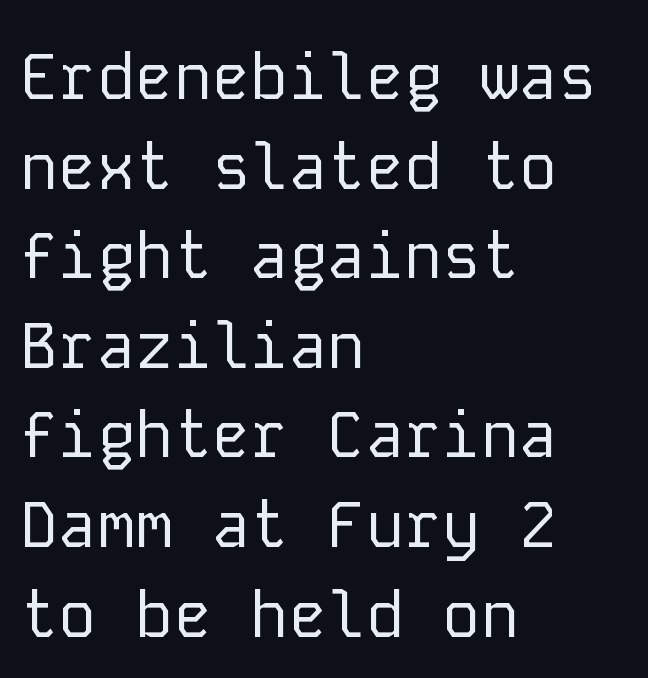
{"serif": "no", "italic": "no", "bold": "no", "weight": "regular", "width": "normal", "stroke_contrast": "low", "x_height": "medium", "monospaced": "yes", "underline": "no", "align": "left", "line_spacing": "normal", "line_spacing_ratio": 1.4, "letter_spacing": "normal", "letter_spacing_em": 0.0, "glyph_px": 64}
